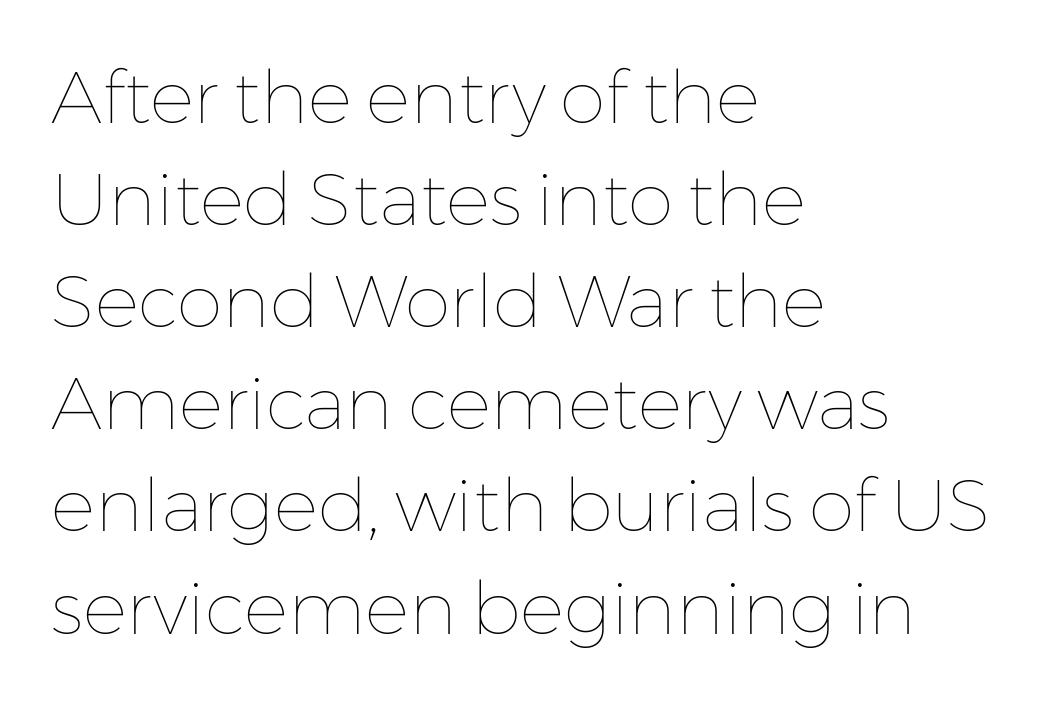
Q: Is the text bold? A: No.
Q: Is the text italic (slanted)? A: No, it is upright.
Q: Is the text underlined? A: No.
Q: How is the paragraph aligned? A: Left-aligned.
Q: Is the spacing between letters normal or unusually wide? A: Normal.
Q: Is the spacing between lines tight, normal or loose? A: Normal.
Q: Width (condensed, normal, or wide)? A: Normal.
Q: Stroke contrast? A: Low.
Q: x-height? A: Medium.
Q: Monospaced? A: No.
